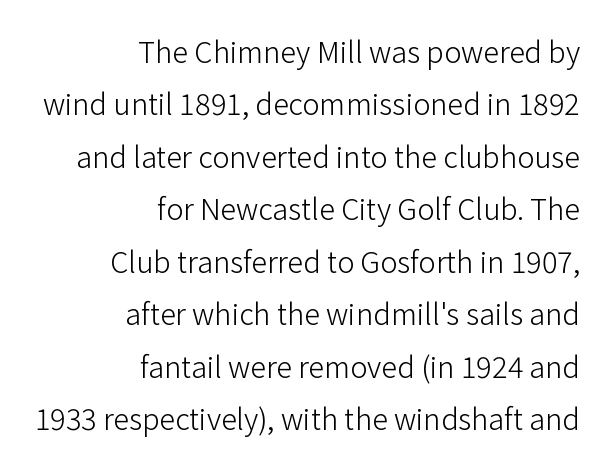
The image shows 29 px light sans-serif type, upright; set right-aligned, line spacing 1.81x, normal letter spacing, not underlined; low stroke contrast and a medium x-height.
